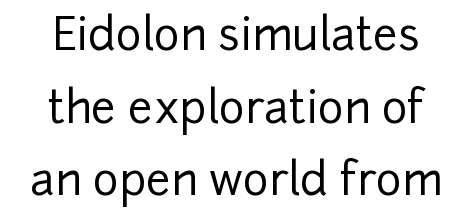
Q: Is the text italic (slanted)? A: No, it is upright.
Q: Is the typeface a serif or a sans-serif typeface? A: Sans-serif.
Q: Is the text underlined? A: No.
Q: Is the spacing between letters normal or unusually wide? A: Normal.
Q: Is the spacing between lines tight, normal or loose? A: Normal.
Q: Width (condensed, normal, or wide)? A: Normal.
Q: Stroke contrast? A: Low.
Q: x-height? A: Medium.
Q: Monospaced? A: No.
